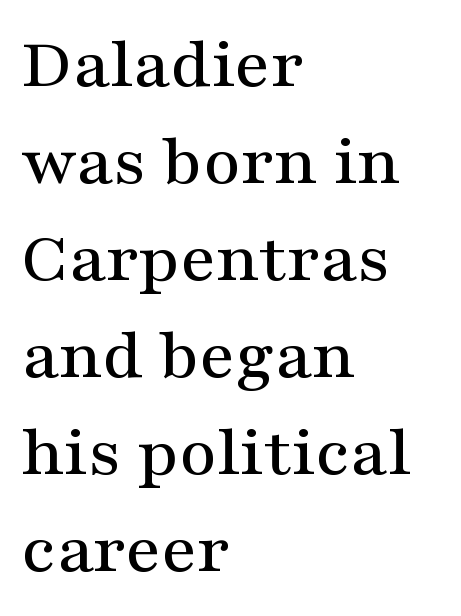
{"serif": "yes", "italic": "no", "width": "wide", "stroke_contrast": "medium", "x_height": "medium", "monospaced": "no", "underline": "no", "align": "left", "line_spacing": "normal", "line_spacing_ratio": 1.33, "letter_spacing": "normal", "letter_spacing_em": 0.0, "glyph_px": 73}
